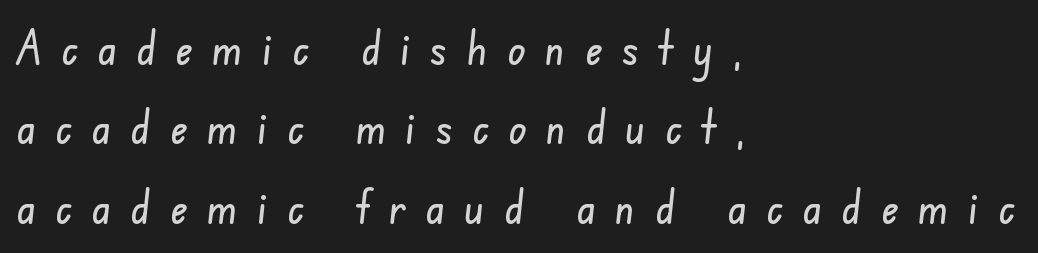
Q: Is the typeface a serif or a sans-serif typeface? A: Sans-serif.
Q: Is the text underlined? A: No.
Q: How is the paragraph aligned? A: Left-aligned.
Q: Is the spacing between letters normal or unusually wide? A: Unusually wide.
Q: Is the spacing between lines tight, normal or loose? A: Normal.
Q: Width (condensed, normal, or wide)? A: Condensed.
Q: Stroke contrast? A: Low.
Q: x-height? A: Small.
Q: Monospaced? A: No.
